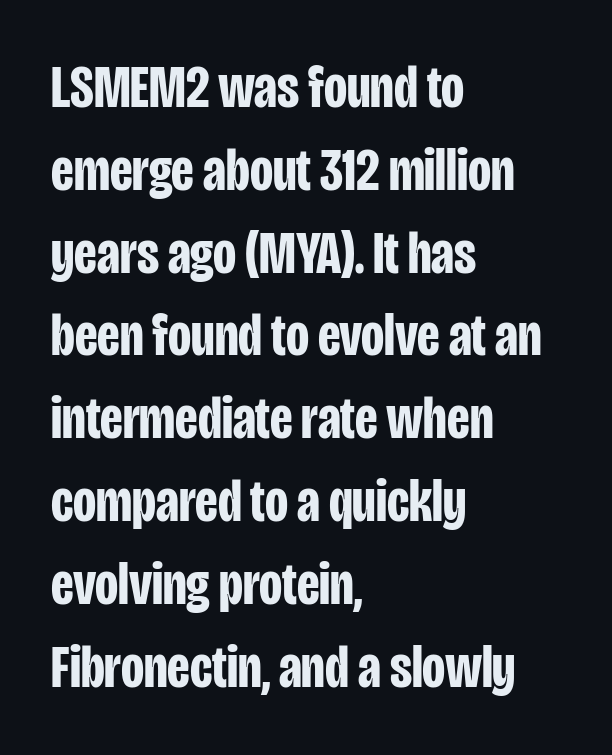
Character widths vary here, with narrow letters taking less room than wide ones. Line beginnings align vertically; line endings do not. A roman cut, with each character standing at attention. Does the type have serifs? No, each stem ends abruptly. Characters follow at the spacing the type designer built in.
